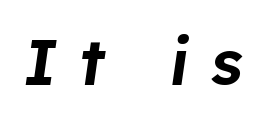
Q: Is the text italic (slanted)? A: Yes, it leans right by about 8 degrees.
Q: Is the text underlined? A: No.
Q: Is the spacing between letters normal or unusually wide? A: Unusually wide.
Q: Width (condensed, normal, or wide)? A: Normal.
Q: Stroke contrast? A: Low.
Q: x-height? A: Medium.
Q: Monospaced? A: No.
